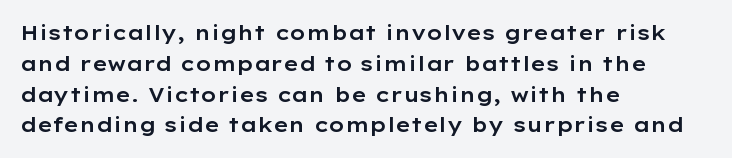
The image shows 20 px text type, upright; set left-aligned, normal line spacing (1.54x), normal letter spacing, not underlined.
